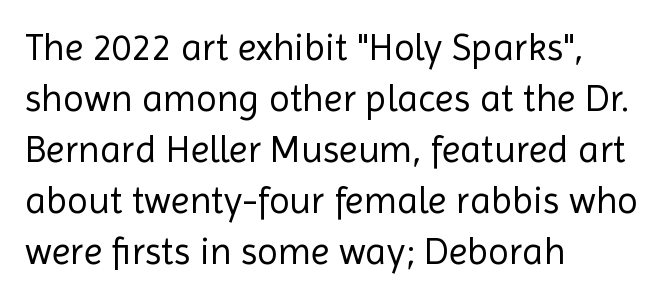
{"serif": "no", "italic": "no", "bold": "no", "weight": "regular", "width": "normal", "x_height": "medium", "monospaced": "no", "underline": "no", "align": "left", "line_spacing": "normal", "line_spacing_ratio": 1.34, "letter_spacing": "normal", "letter_spacing_em": 0.0, "glyph_px": 38}
